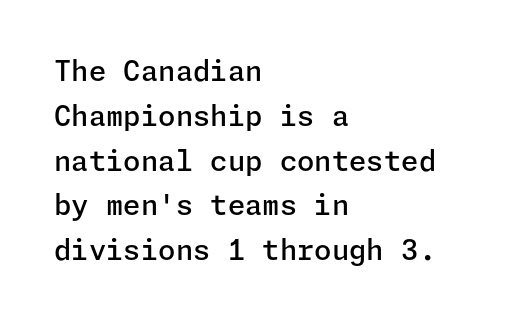
Q: Is the text bold? A: Semi-bold.
Q: Is the text italic (slanted)? A: No, it is upright.
Q: Is the typeface a serif or a sans-serif typeface? A: Sans-serif.
Q: Is the text underlined? A: No.
Q: How is the paragraph aligned? A: Left-aligned.
Q: Is the spacing between letters normal or unusually wide? A: Normal.
Q: Is the spacing between lines tight, normal or loose? A: Normal.
Q: Width (condensed, normal, or wide)? A: Normal.
Q: Stroke contrast? A: Low.
Q: x-height? A: Medium.
